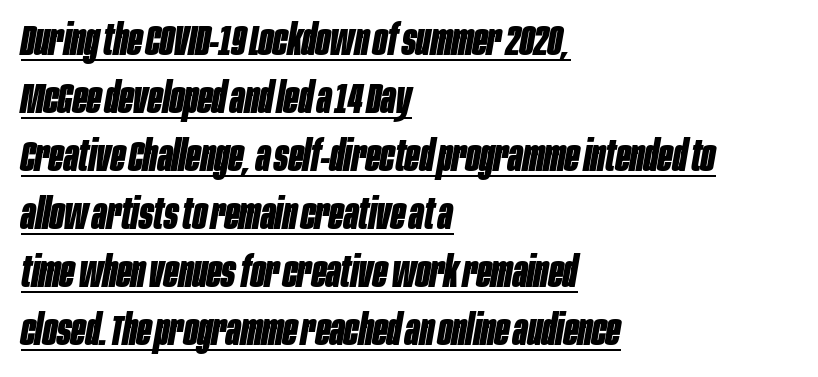
The image shows 42 px bold, condensed type, italic (leaning right); set left-aligned, normal line spacing (1.38x), normal letter spacing, underlined; low stroke contrast and a large x-height.
